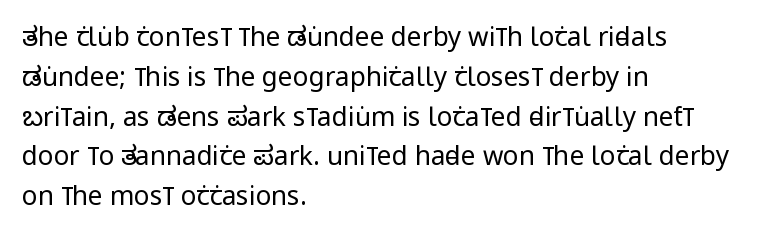
{"italic": "no", "bold": "no", "underline": "no", "align": "left", "line_spacing": "normal", "line_spacing_ratio": 1.53, "letter_spacing": "normal", "letter_spacing_em": 0.0, "glyph_px": 26}
